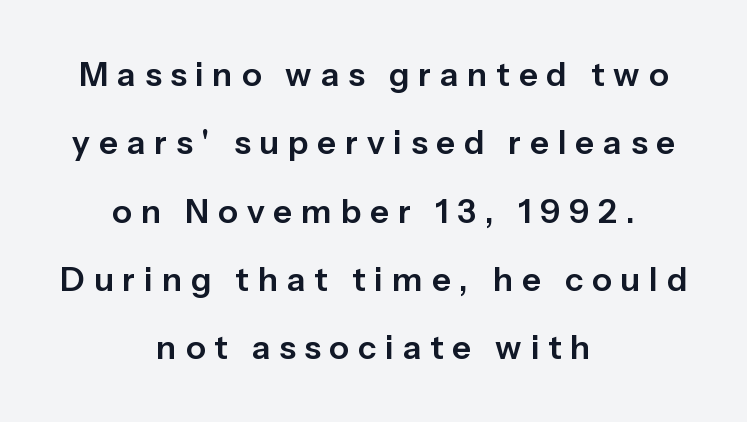
Q: Is the text italic (slanted)? A: No, it is upright.
Q: Is the typeface a serif or a sans-serif typeface? A: Sans-serif.
Q: Is the text underlined? A: No.
Q: How is the paragraph aligned? A: Centered.
Q: Is the spacing between letters normal or unusually wide? A: Unusually wide.
Q: Is the spacing between lines tight, normal or loose? A: Loose.
Q: Width (condensed, normal, or wide)? A: Normal.
Q: Stroke contrast? A: Low.
Q: x-height? A: Medium.
Q: Monospaced? A: No.
